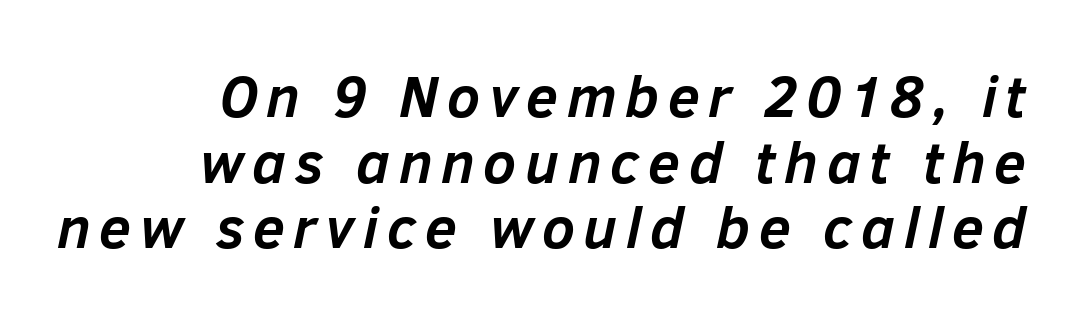
The image shows 58 px semibold type, italic (leaning right); set right-aligned, tight line spacing (1.13x), not underlined; low stroke contrast and a medium x-height.
